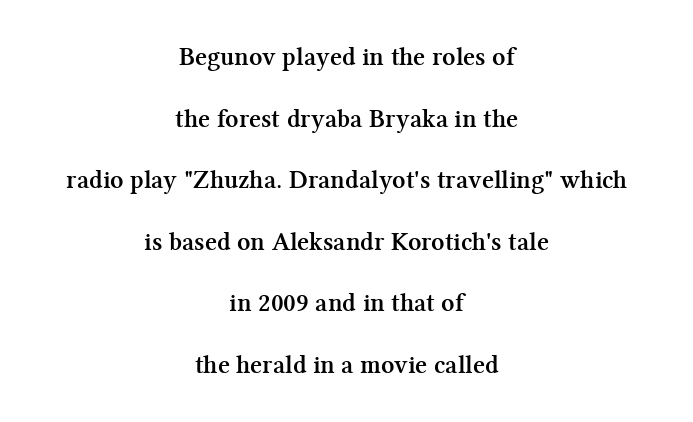
{"italic": "no", "bold": "yes", "underline": "no", "align": "center", "line_spacing": "loose", "line_spacing_ratio": 2.37, "letter_spacing": "normal", "letter_spacing_em": 0.0, "glyph_px": 26}
